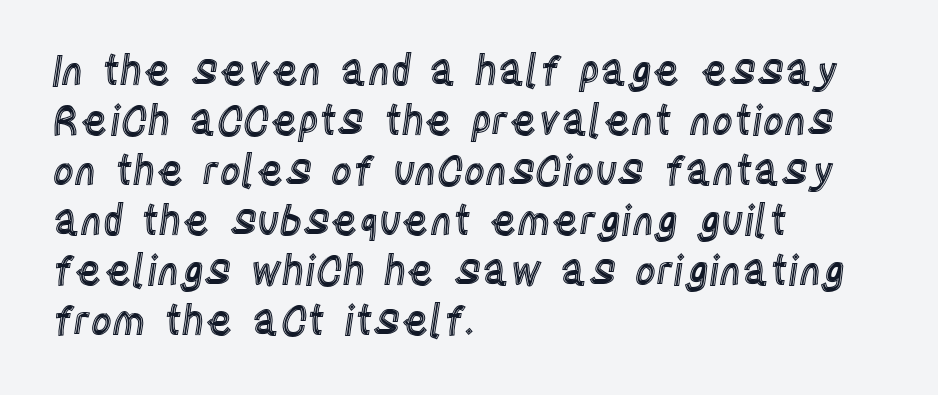
The space directly below the letters is spotless. Proportional: the letters do not fall into vertical columns. Horizontally, the lines are justified to the leading edge only. You could call the tracking neutral — neither tight nor loose.
